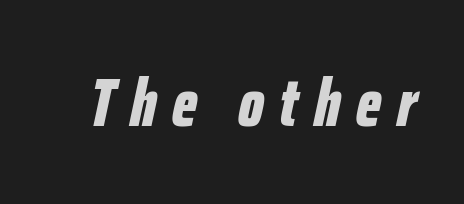
The image shows 68 px bold, condensed type, italic (leaning right); set unusually wide letter spacing (+0.23 em), not underlined; low stroke contrast and a medium x-height.
